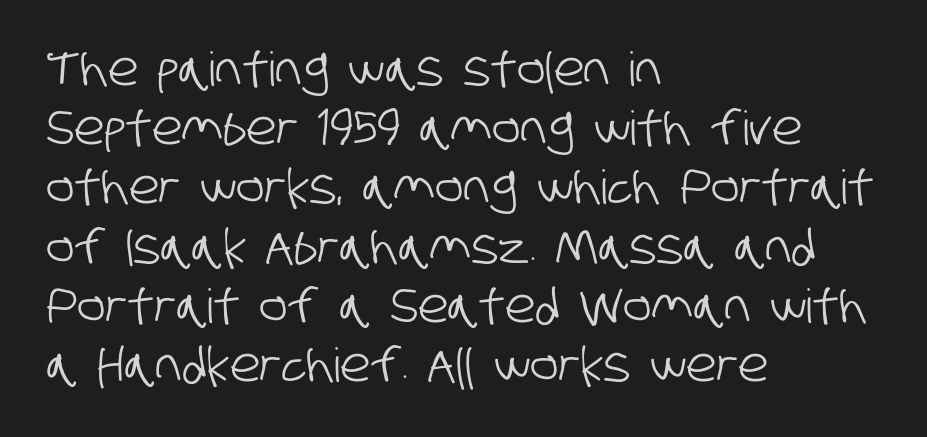
{"serif": "no", "width": "condensed", "stroke_contrast": "low", "x_height": "large", "monospaced": "no", "underline": "no", "align": "left", "line_spacing": "normal", "line_spacing_ratio": 1.26, "letter_spacing": "normal", "letter_spacing_em": 0.0, "glyph_px": 47}
